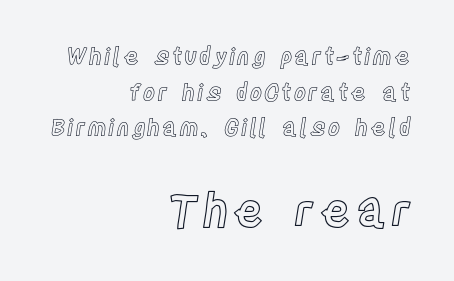
Q: Is the text italic (slanted)? A: Yes.
Q: Is the text underlined? A: No.
Q: How is the paragraph aligned? A: Right-aligned.
Q: Is the spacing between lines tight, normal or loose? A: Normal.
Q: Which block of text is set in a larger size, the first (top) or the second (bottom)? A: The second (bottom) one.
Q: Width (condensed, normal, or wide)? A: Condensed.
Q: x-height? A: Large.
Q: Monospaced? A: No.
